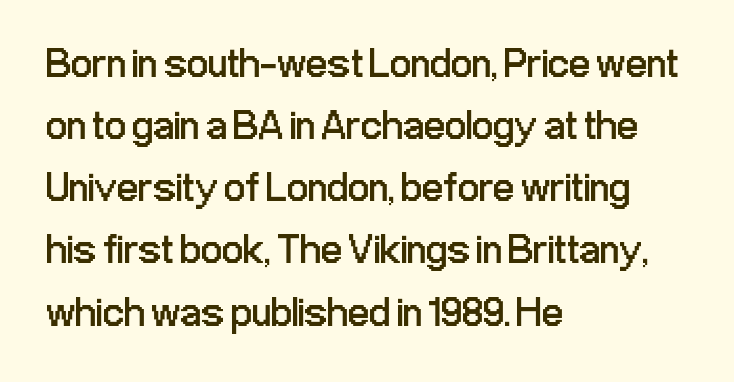
Q: Is the text bold? A: No.
Q: Is the text italic (slanted)? A: No, it is upright.
Q: Is the typeface a serif or a sans-serif typeface? A: Sans-serif.
Q: Is the text underlined? A: No.
Q: How is the paragraph aligned? A: Left-aligned.
Q: Is the spacing between letters normal or unusually wide? A: Normal.
Q: Is the spacing between lines tight, normal or loose? A: Normal.
Q: Width (condensed, normal, or wide)? A: Condensed.
Q: Stroke contrast? A: Low.
Q: x-height? A: Medium.
Q: Monospaced? A: No.
